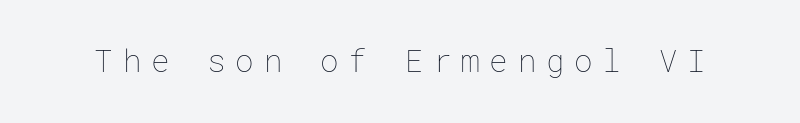
{"italic": "no", "bold": "no", "weight": "thin", "width": "normal", "stroke_contrast": "low", "x_height": "medium", "underline": "no", "letter_spacing": "wide", "letter_spacing_em": 0.31, "glyph_px": 31}
